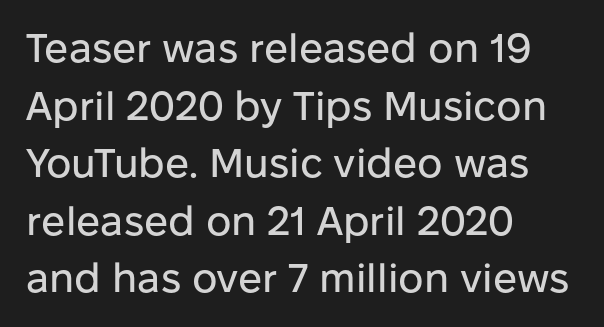
You can tell it's not italic because the verticals are truly vertical. The strip under each line holds only bare page. Layout note: lines flush left. Students, note that the glyphs here touch the page at normal intervals. Is this a fixed-width face? No — the glyphs have proportional, varying widths. Grotesque or geometric, the face here clearly has no serifs.
